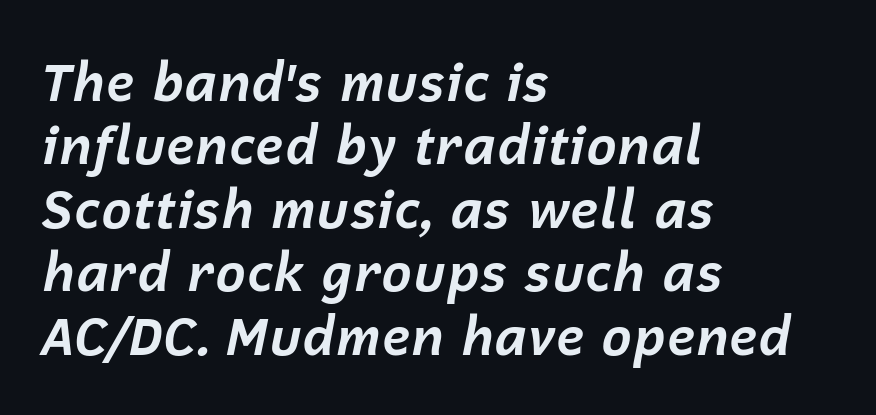
The image shows 52 px bold type, italic (leaning right); set left-aligned, line spacing 1.22x, normal letter spacing, not underlined; low stroke contrast and a medium x-height.
